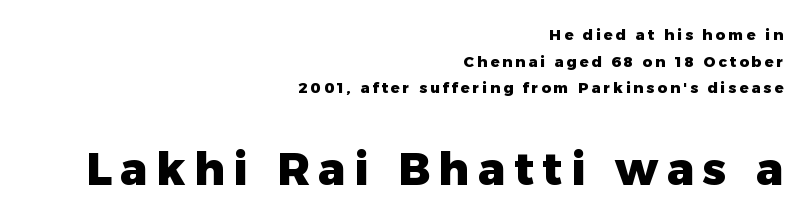
Q: Is the text bold? A: Yes.
Q: Is the text italic (slanted)? A: No, it is upright.
Q: Is the typeface a serif or a sans-serif typeface? A: Sans-serif.
Q: Is the text underlined? A: No.
Q: How is the paragraph aligned? A: Right-aligned.
Q: Which block of text is set in a larger size, the first (top) or the second (bottom)? A: The second (bottom) one.
Q: Width (condensed, normal, or wide)? A: Normal.
Q: Stroke contrast? A: Low.
Q: x-height? A: Medium.
Q: Monospaced? A: No.
